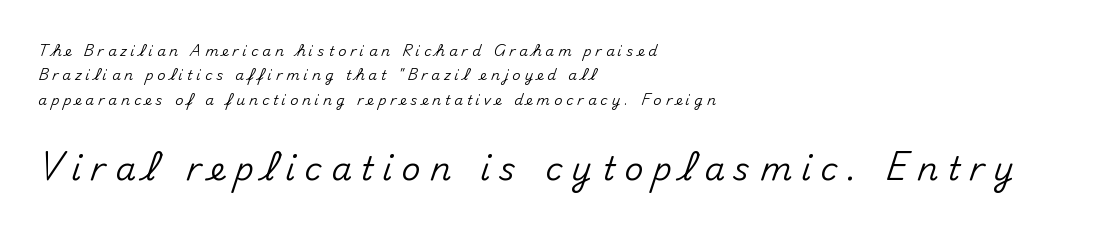
{"serif": "no", "width": "normal", "stroke_contrast": "medium", "x_height": "small", "monospaced": "no", "underline": "no", "align": "left", "line_spacing_ratio": 1.74, "letter_spacing": "wide", "letter_spacing_em": 0.28, "larger_block": "second", "size_ratio": 2.36, "glyph_px": 33}
